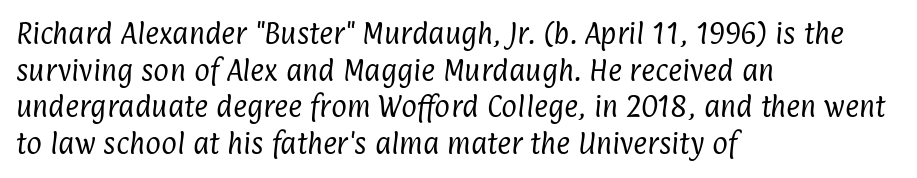
{"bold": "no", "underline": "no", "align": "left", "line_spacing": "normal", "line_spacing_ratio": 1.53, "letter_spacing": "normal", "letter_spacing_em": 0.0, "glyph_px": 24}
